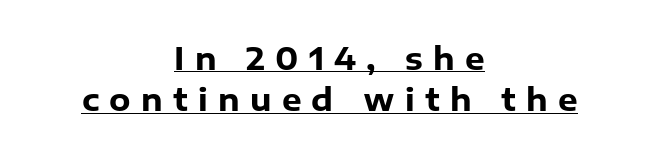
The image shows 31 px heavy sans-serif type, upright; set centered, normal line spacing (1.33x), unusually wide letter spacing (+0.33 em), underlined; low stroke contrast and a medium x-height.
